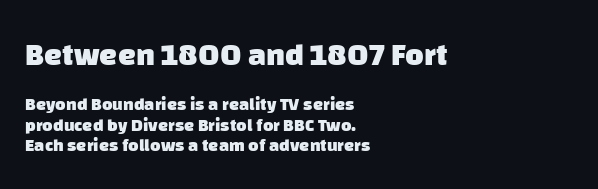
{"serif": "no", "bold": "yes", "weight": "heavy", "width": "normal", "stroke_contrast": "low", "x_height": "large", "monospaced": "no", "underline": "no", "align": "left", "line_spacing": "tight", "line_spacing_ratio": 1.14, "letter_spacing": "normal", "letter_spacing_em": 0.0, "larger_block": "first", "size_ratio": 1.78, "glyph_px": 32}
